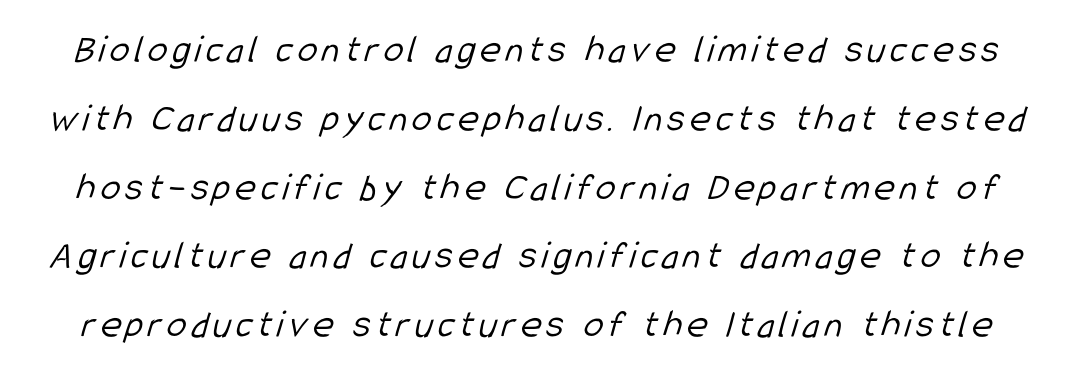
The foot of each line stays bare and open. Compared with a typical body face, this is equally light or lighter still. Think of a printed novel: that variable character pitch is what you see here. This sample uses a sans-serif face.
